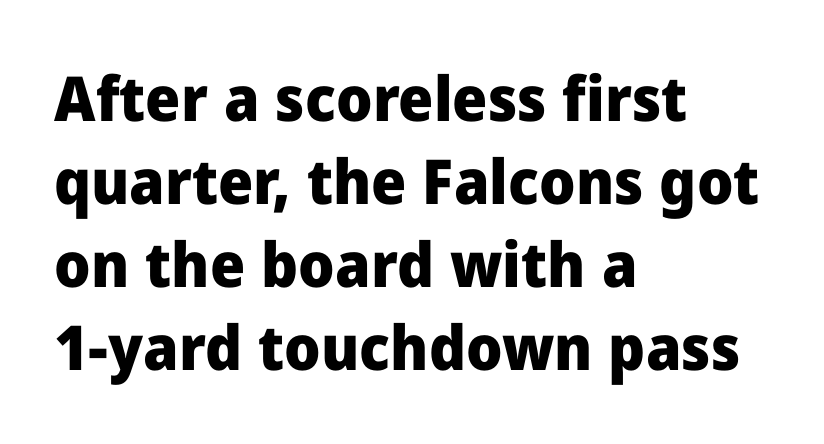
{"serif": "no", "italic": "no", "bold": "yes", "weight": "heavy", "width": "normal", "stroke_contrast": "low", "x_height": "medium", "monospaced": "no", "underline": "no", "align": "left", "line_spacing": "normal", "line_spacing_ratio": 1.34, "letter_spacing": "normal", "letter_spacing_em": 0.0, "glyph_px": 62}
